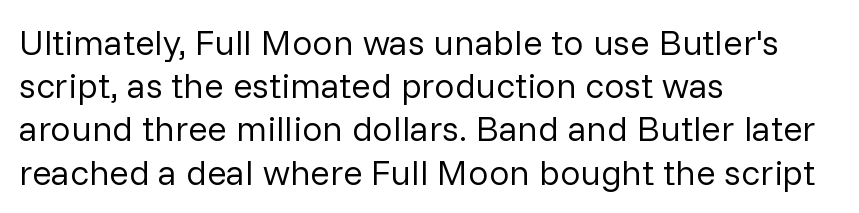
Rule under the text: the space is simply empty. A typesetter would label this face a sans. Glyph-to-glyph distance matches everyday printed text. The letterforms sit at book weight or below.
